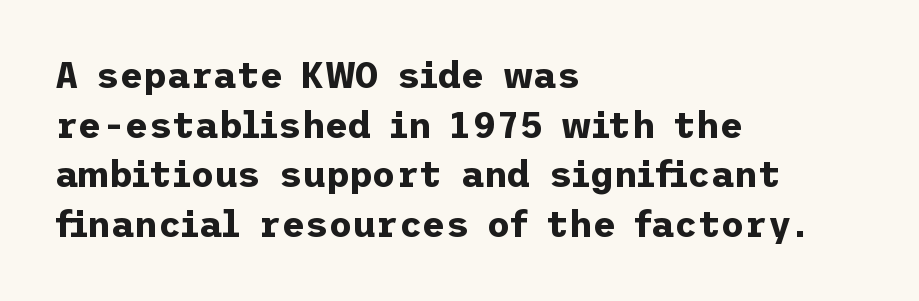
Q: Is the text bold? A: Yes.
Q: Is the text italic (slanted)? A: No, it is upright.
Q: Is the typeface a serif or a sans-serif typeface? A: Sans-serif.
Q: Is the text underlined? A: No.
Q: How is the paragraph aligned? A: Left-aligned.
Q: Is the spacing between letters normal or unusually wide? A: Normal.
Q: Is the spacing between lines tight, normal or loose? A: Normal.
Q: Width (condensed, normal, or wide)? A: Normal.
Q: Stroke contrast? A: Low.
Q: x-height? A: Medium.
